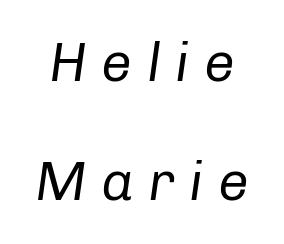
{"italic": "yes", "lean": "right", "slant_degrees": 8, "bold": "no", "weight": "regular", "width": "normal", "stroke_contrast": "low", "x_height": "medium", "monospaced": "no", "underline": "no", "line_spacing": "loose", "line_spacing_ratio": 2.17, "letter_spacing": "wide", "letter_spacing_em": 0.26, "glyph_px": 55}
